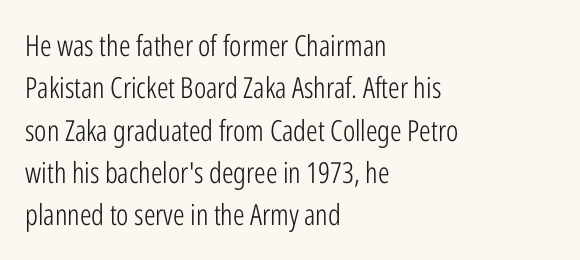
The rendering uses natural spacing where letterforms have individual widths. Spacing between characters is what you'd get straight out of the box. Unmarked baselines from the first word to the last. A quiet, ordinary-to-light weight characterises the typeface.
